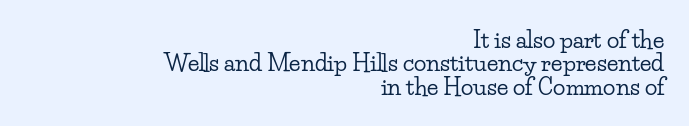
Unlike italic type, these characters show no tilt at all. You could barely slide anything between these rows. The space directly below the letters is spotless. Casual observation: everything's shoved over to the right. How are the letters spaced? Ordinarily, with no added tracking.
